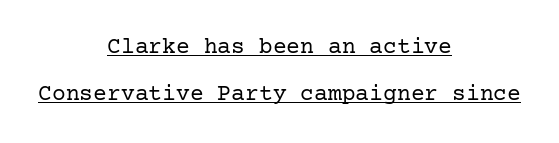
{"italic": "no", "bold": "no", "underline": "yes", "align": "center", "line_spacing": "loose", "line_spacing_ratio": 2.04, "letter_spacing": "normal", "letter_spacing_em": 0.0, "glyph_px": 23}
